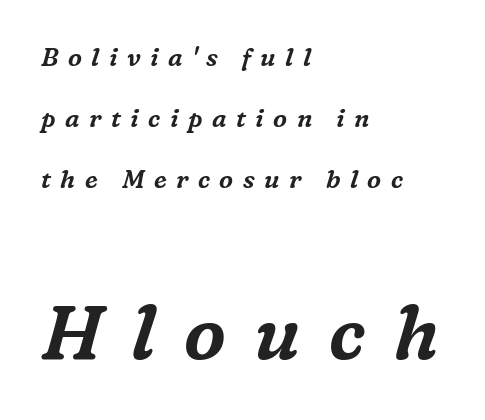
Q: Is the text italic (slanted)? A: Yes, it leans right by about 16 degrees.
Q: Is the typeface a serif or a sans-serif typeface? A: Serif.
Q: Is the text underlined? A: No.
Q: How is the paragraph aligned? A: Left-aligned.
Q: Is the spacing between letters normal or unusually wide? A: Unusually wide.
Q: Is the spacing between lines tight, normal or loose? A: Loose.
Q: Which block of text is set in a larger size, the first (top) or the second (bottom)? A: The second (bottom) one.
Q: Width (condensed, normal, or wide)? A: Normal.
Q: Stroke contrast? A: Medium.
Q: x-height? A: Medium.
Q: Monospaced? A: No.
